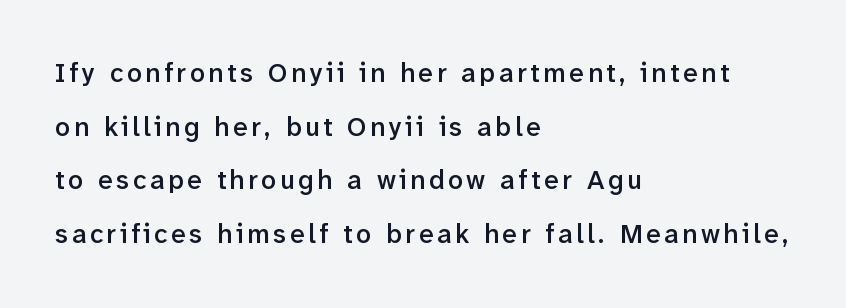
Glance below the letters and you will spot only blank space. The type sits square on the baseline with zero lean. Horizontal bands of white between lines are thick stripes. As a designer I'd log this as weight 600, semibold. A classic flush-left, rag-right setting is used for this passage.
